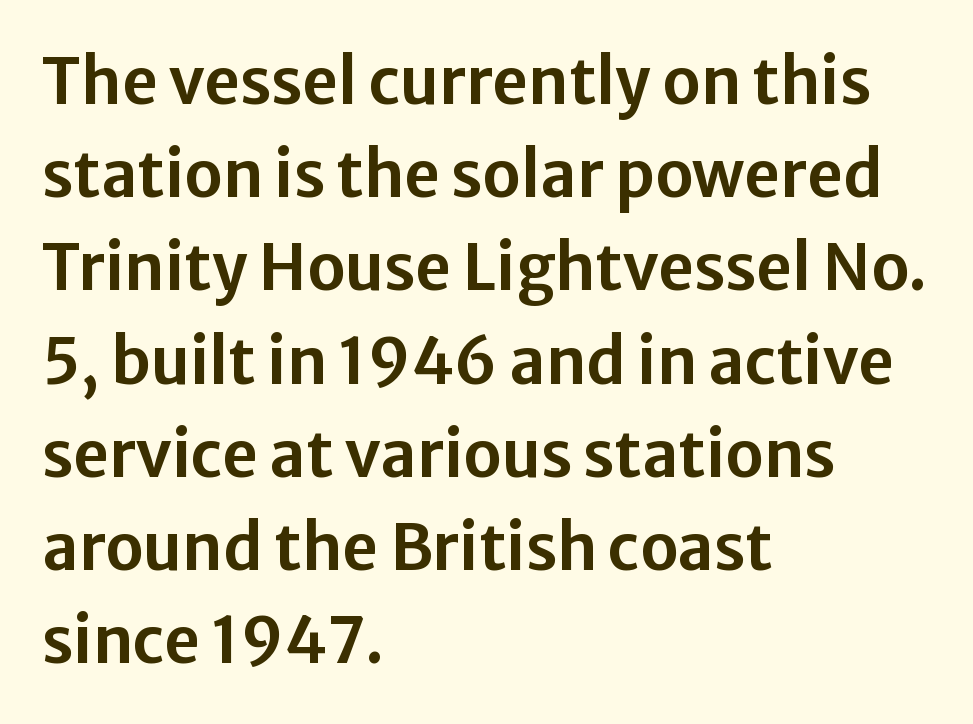
A sans-serif font was chosen for this passage. Bare-footed words on every line. Is this a fixed-width face? No — the glyphs have proportional, varying widths. Characters follow at the spacing the type designer built in.
